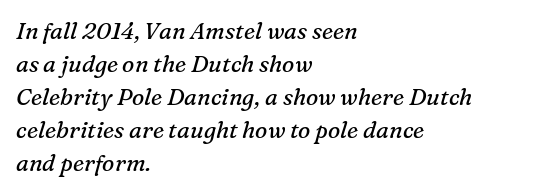
Q: Is the text bold? A: No.
Q: Is the text italic (slanted)? A: Yes, it leans right by about 16 degrees.
Q: Is the text underlined? A: No.
Q: How is the paragraph aligned? A: Left-aligned.
Q: Is the spacing between letters normal or unusually wide? A: Normal.
Q: Is the spacing between lines tight, normal or loose? A: Normal.
